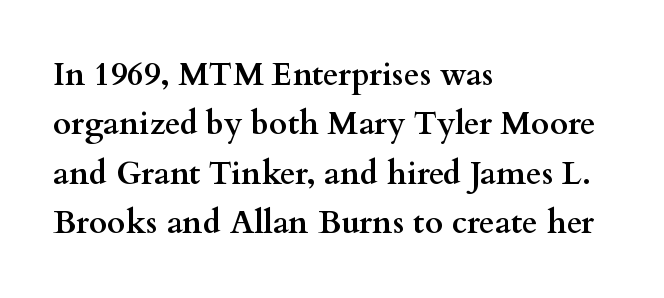
Teacher's note: observe the even left margin — that is flush-left alignment. Any mark beneath the type? The region is blank. You could not count columns in this text — the font is proportionally spaced. A typesetter would label this face a serif. Designer's note — italics off, roman on.
